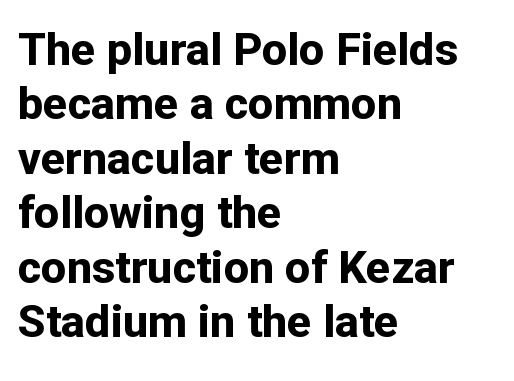
{"serif": "no", "italic": "no", "bold": "yes", "weight": "bold", "width": "normal", "stroke_contrast": "low", "x_height": "medium", "monospaced": "no", "underline": "no", "align": "left", "line_spacing_ratio": 1.21, "letter_spacing": "normal", "letter_spacing_em": 0.0, "glyph_px": 45}
